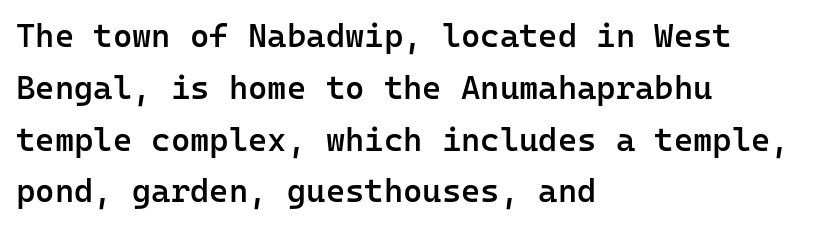
The image shows 33 px semibold sans-serif type, upright, monospaced; set left-aligned, normal line spacing (1.57x), normal letter spacing, not underlined; low stroke contrast and a medium x-height.
